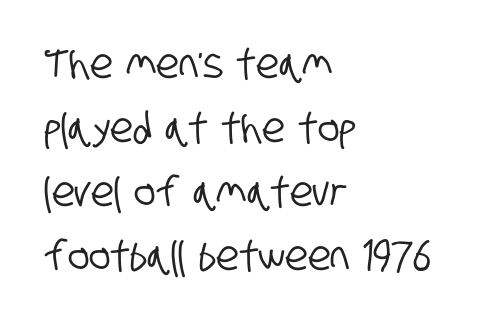
{"serif": "no", "width": "condensed", "stroke_contrast": "low", "x_height": "large", "monospaced": "no", "underline": "no", "align": "left", "line_spacing": "normal", "line_spacing_ratio": 1.56, "letter_spacing": "normal", "letter_spacing_em": 0.0, "glyph_px": 41}
